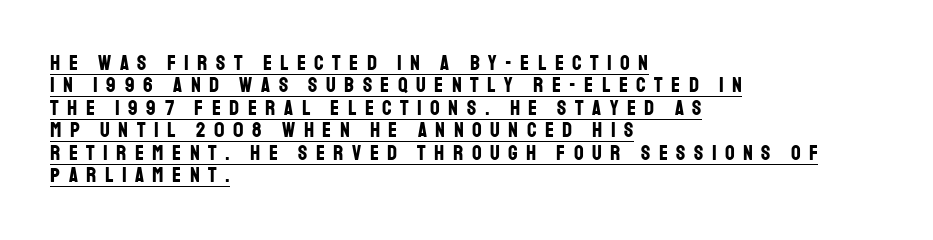
Strong, thick strokes mark this as bold type. All the whitespace from short lines collects on the right. Does the lettering tilt? It doesn't — this is upright. Compared with typical paragraphs, the rows here are closer together. Students, note that the glyphs here are deliberately spaced far apart. Quick note: underline on.
